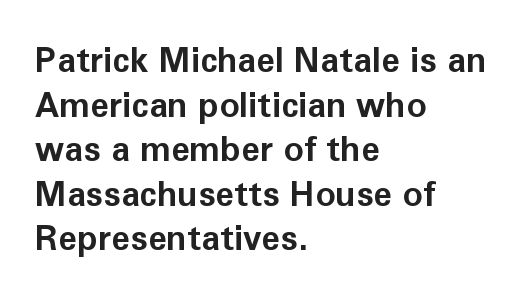
The image shows 34 px bold sans-serif type, upright; set left-aligned, normal line spacing (1.31x), normal letter spacing, not underlined; low stroke contrast and a medium x-height.
